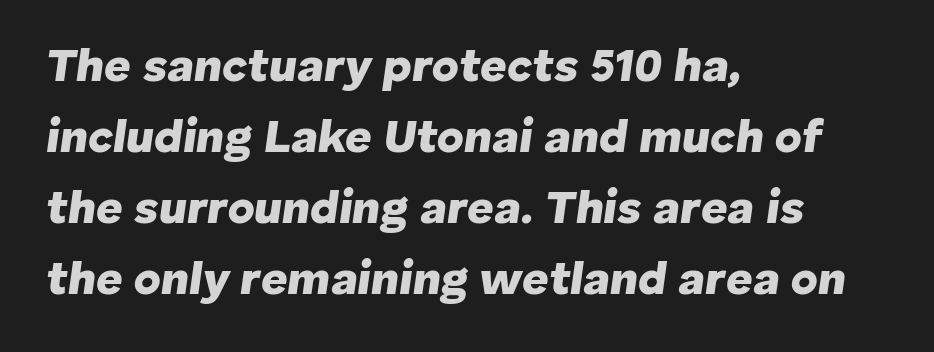
The image shows 46 px heavy type, italic (leaning right); set left-aligned, normal line spacing (1.54x), normal letter spacing, not underlined; low stroke contrast and a medium x-height.
